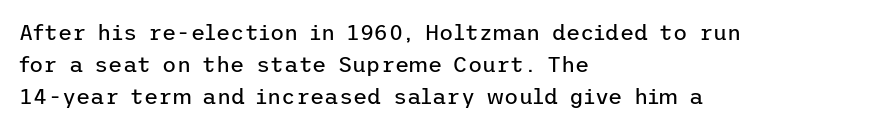
The image shows 22 px text type, upright; set left-aligned, normal line spacing (1.46x), normal letter spacing, not underlined.
